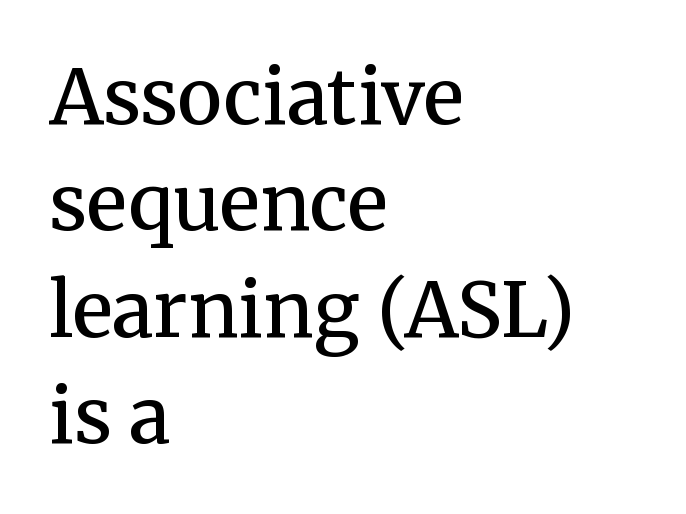
The image shows 76 px semibold serif type, upright; set left-aligned, normal line spacing (1.4x), normal letter spacing, not underlined; medium stroke contrast and a medium x-height.
